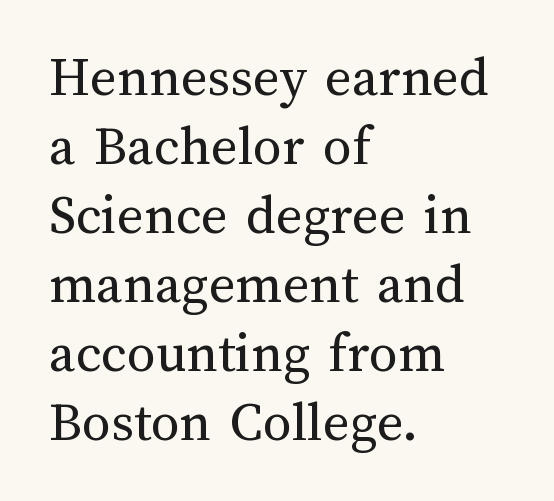
If you drew a line through each stem, it would be perfectly vertical. Character widths vary here, with narrow letters taking less room than wide ones. Tracking value appears to be zero — textbook default spacing. Horizontal alignment here is leftward, the default for most running prose. The strokes carry an ordinary text weight at most. Honestly, there is no underline to notice here at all.
